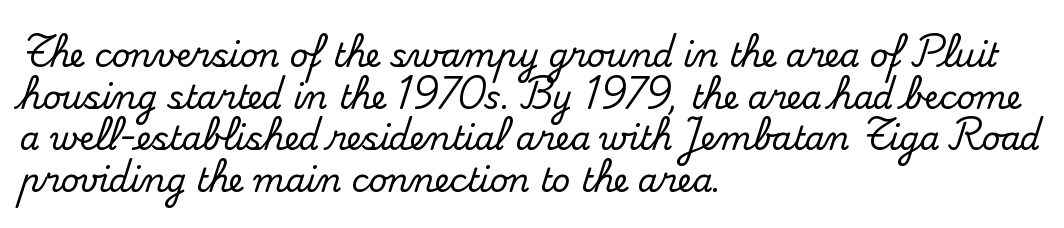
This rendering uses left alignment, leaving the right contour irregular. The passage shown is not underscored anywhere. Compared with typical paragraphs, the rows here are spaced about the same. What stands out about the letter spacing? Nothing — it is the standard amount. Think of a printed novel: that variable character pitch is what you see here.
